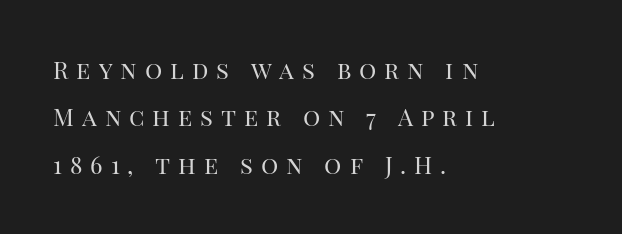
Weight: not bold — regular or lighter. Summary of vertical rhythm: relaxed, with wide interline spacing. Rendered with straight, roman letterforms. The ragged edge is on the right, which tells us the setting is flush left.
